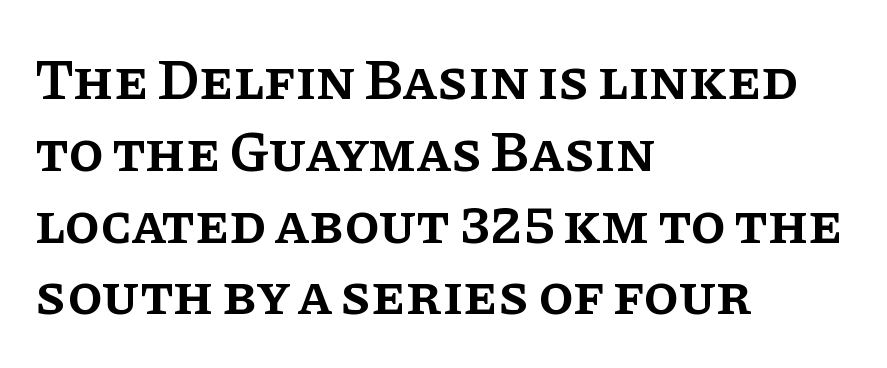
The image shows 57 px semibold serif type, upright; set left-aligned, normal line spacing (1.26x), normal letter spacing, not underlined; low stroke contrast and a large x-height.
